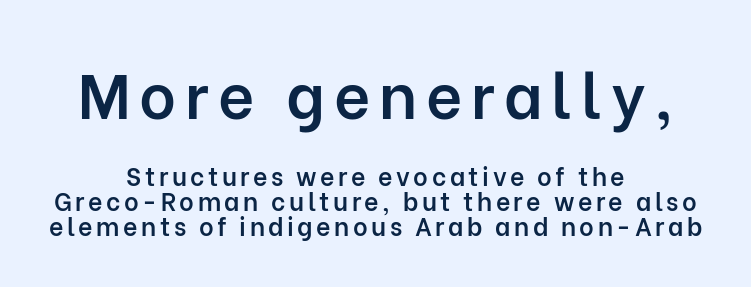
{"serif": "no", "italic": "no", "bold": "semi", "weight": "semibold", "width": "normal", "stroke_contrast": "low", "x_height": "medium", "monospaced": "no", "underline": "no", "align": "center", "line_spacing": "tight", "line_spacing_ratio": 1.0, "larger_block": "first", "size_ratio": 2.52, "glyph_px": 63}
